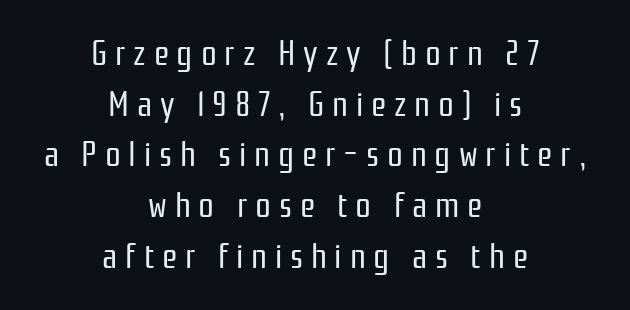
{"serif": "no", "italic": "no", "bold": "no", "weight": "regular", "width": "condensed", "stroke_contrast": "low", "x_height": "medium", "monospaced": "no", "underline": "no", "align": "center", "line_spacing": "normal", "line_spacing_ratio": 1.45, "letter_spacing": "wide", "letter_spacing_em": 0.22, "glyph_px": 35}
